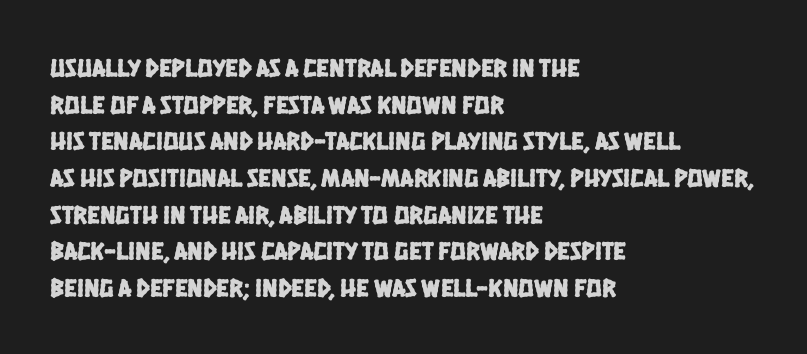
Tracking here is standard; glyphs follow each other at the usual distance. Line spacing here is normal. A bare baseline throughout the passage. Compared with a centered layout, this one pins lines to the left instead.
